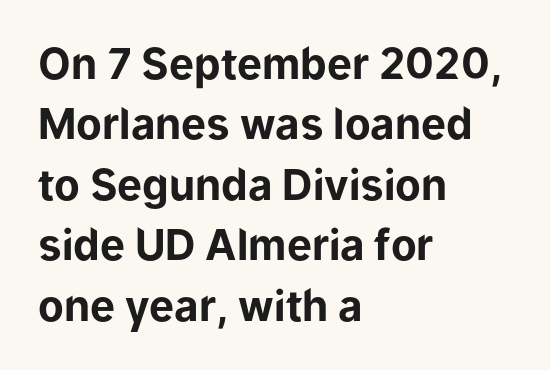
Alignment: flush left. The type is set solid horizontally, with unmodified tracking. Compared with an ordinary text face, these strokes are far heavier — a full bold. Examine the stroke ends and you'll find no serifs. The specimen reads as upright at a glance.
